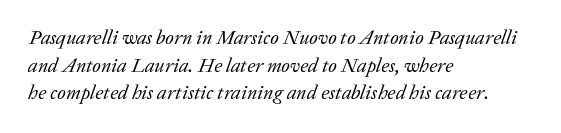
Compared with a centered layout, this one pins lines to the left instead. A typesetter would mark this as italic. This rendering leaves character spacing at its baseline value. Is the type heavy? It reads as light-to-regular instead.
